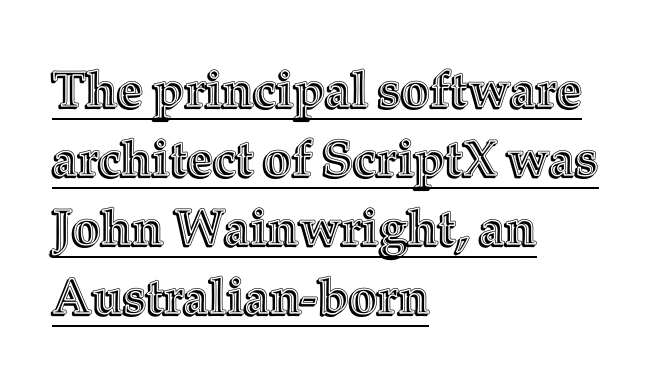
{"italic": "no", "width": "normal", "x_height": "medium", "monospaced": "no", "underline": "yes", "align": "left", "line_spacing": "normal", "line_spacing_ratio": 1.38, "letter_spacing": "normal", "letter_spacing_em": 0.0, "glyph_px": 50}
